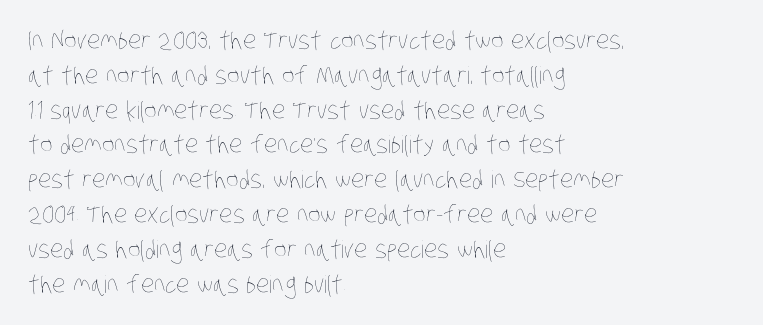
{"bold": "no", "underline": "no", "align": "left", "line_spacing": "normal", "line_spacing_ratio": 1.45, "letter_spacing": "normal", "letter_spacing_em": 0.0, "glyph_px": 24}
